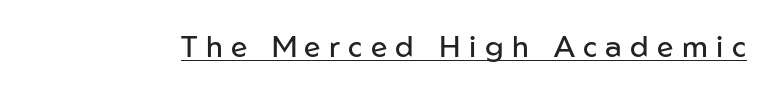
The image shows 30 px regular-weight sans-serif type, upright; set unusually wide letter spacing (+0.28 em), underlined; low stroke contrast and a medium x-height.
